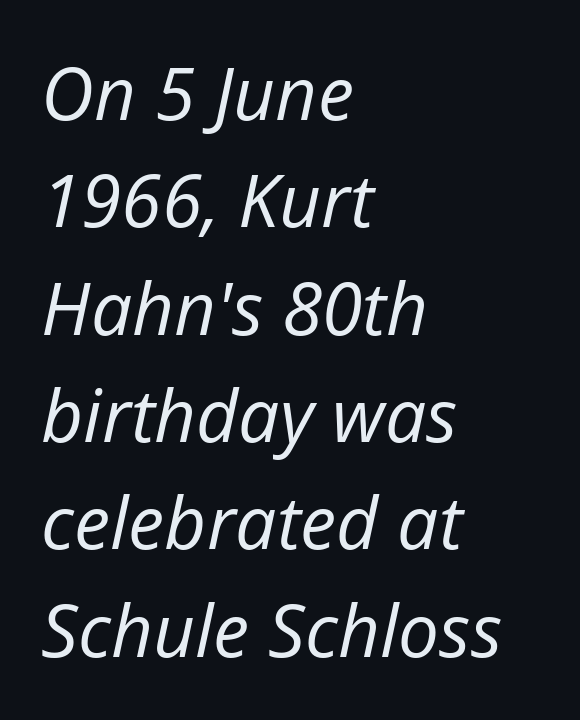
{"italic": "yes", "lean": "right", "slant_degrees": 12, "bold": "no", "weight": "regular", "width": "normal", "stroke_contrast": "low", "x_height": "medium", "monospaced": "no", "underline": "no", "align": "left", "line_spacing": "normal", "line_spacing_ratio": 1.47, "letter_spacing": "normal", "letter_spacing_em": 0.0, "glyph_px": 73}
